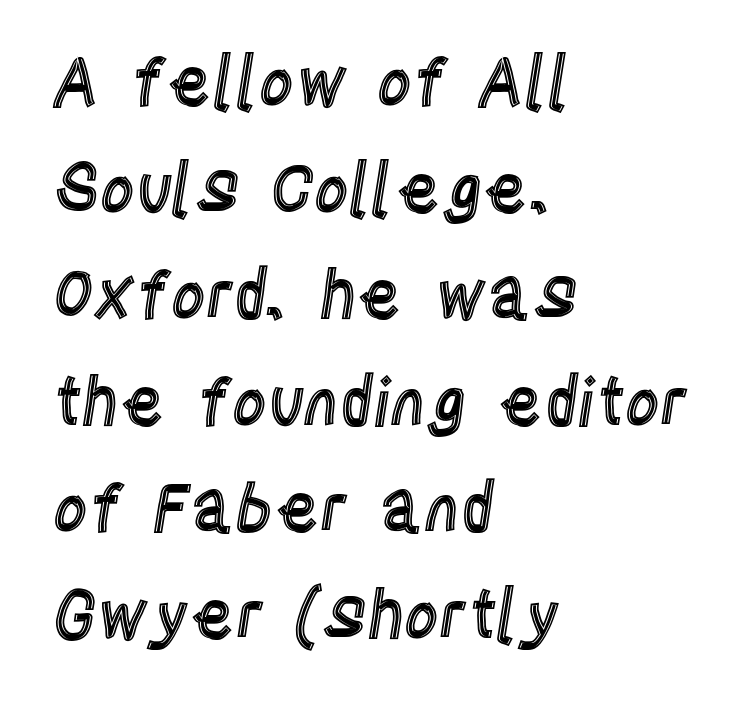
Each letter keeps its own natural width here, so spacing adapts to shape. Leftover space on each line is placed entirely after the last word. The tracking reads as untouched default to a designer's eye. Leading: standard.
